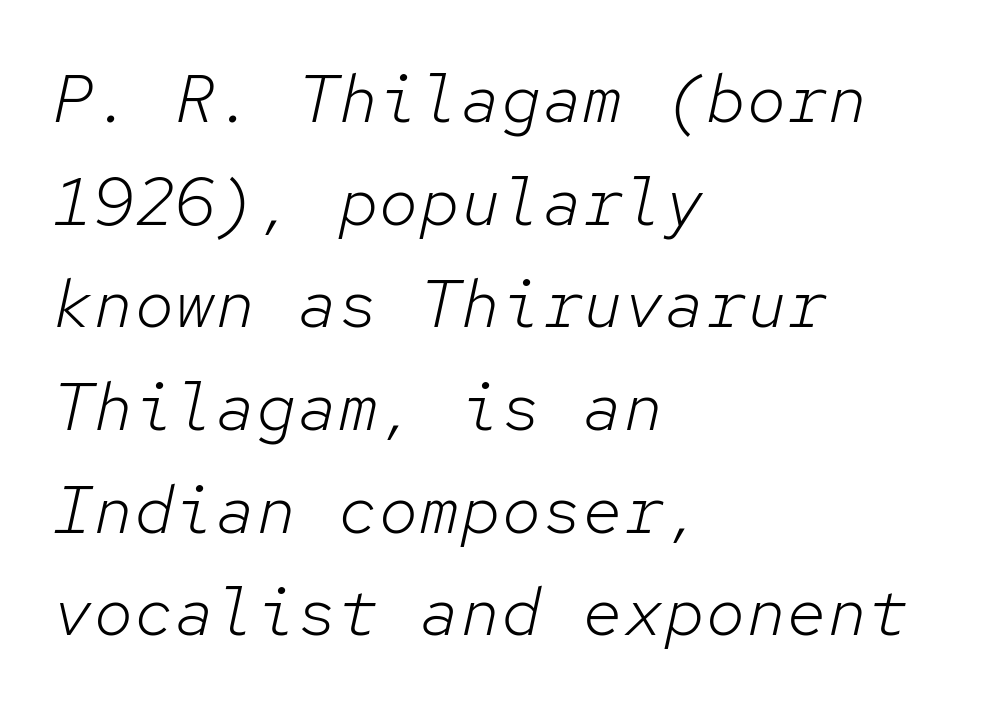
The image shows 68 px light type, italic (leaning right), monospaced; set left-aligned, normal line spacing (1.51x), normal letter spacing, not underlined; low stroke contrast and a medium x-height.
